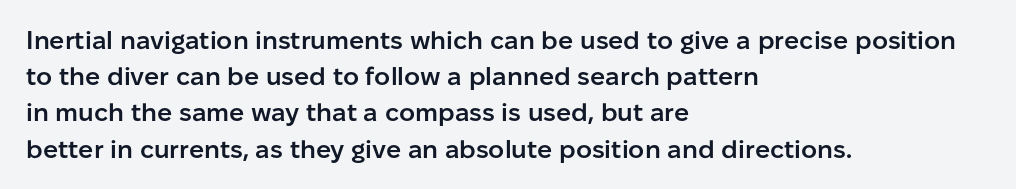
Caption: semibold face, moderately heavy strokes. Type without underlining. Quick note: interline space is typical. Vertical strokes here are truly vertical. Caption: multi-line text, flush left, ragged right.
